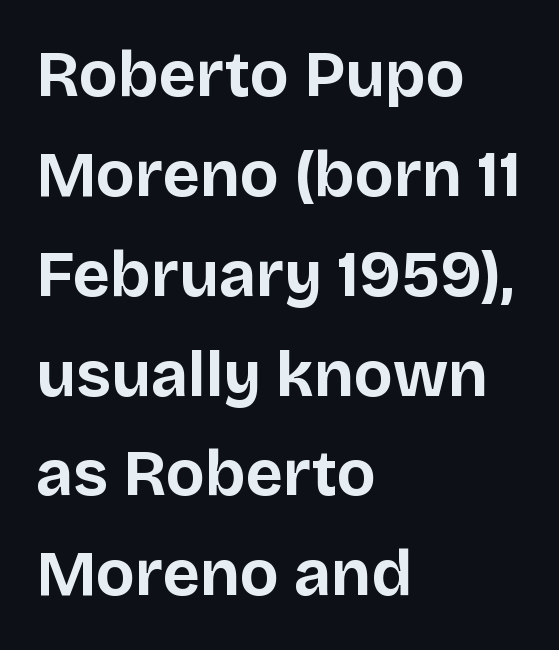
Are there feet on the stems? There aren't — it's a sans. This block has exactly the height ordinary leading produces. Note the varied advance widths — an 'i' is clearly narrower than an 'm'. Observe the ordinary spacing: letters are neighbours, not strangers. The foot of each line stays bare and open.
